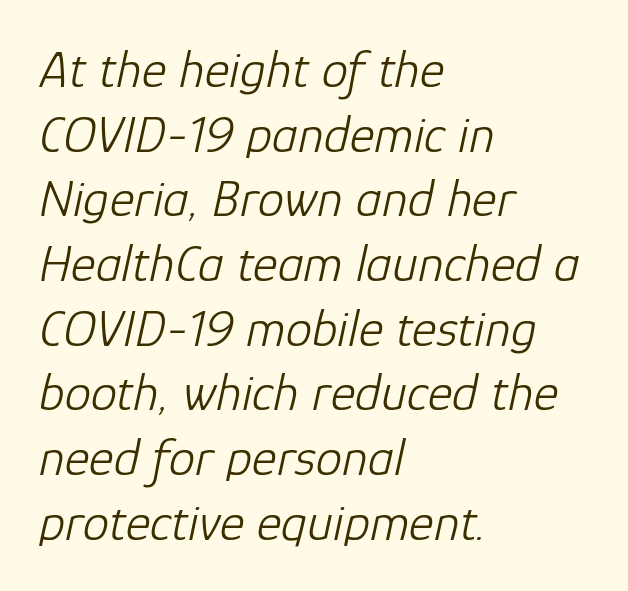
Q: Is the text bold? A: No.
Q: Is the text italic (slanted)? A: Yes, it leans right by about 12 degrees.
Q: Is the text underlined? A: No.
Q: How is the paragraph aligned? A: Left-aligned.
Q: Is the spacing between letters normal or unusually wide? A: Normal.
Q: Width (condensed, normal, or wide)? A: Normal.
Q: Stroke contrast? A: Low.
Q: x-height? A: Medium.
Q: Monospaced? A: No.
